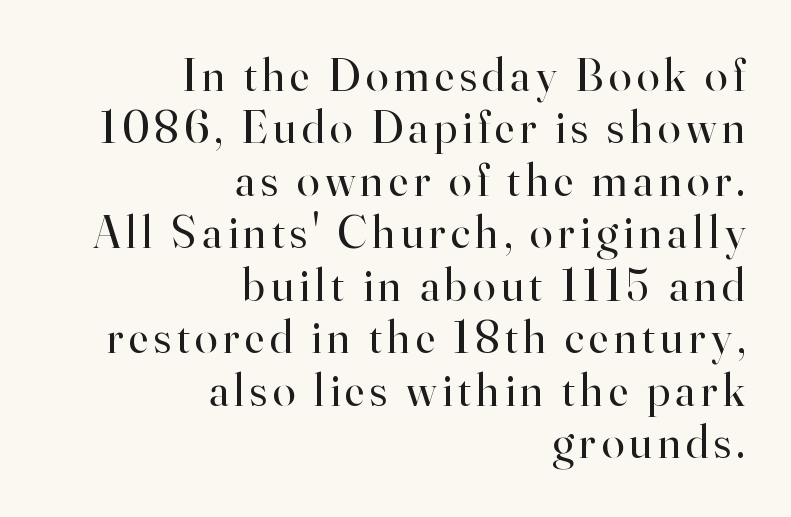
Q: Is the text bold? A: No.
Q: Is the text italic (slanted)? A: No, it is upright.
Q: Is the typeface a serif or a sans-serif typeface? A: Serif.
Q: Is the text underlined? A: No.
Q: How is the paragraph aligned? A: Right-aligned.
Q: Is the spacing between lines tight, normal or loose? A: Tight.
Q: Width (condensed, normal, or wide)? A: Normal.
Q: Stroke contrast? A: High.
Q: x-height? A: Small.
Q: Monospaced? A: No.
